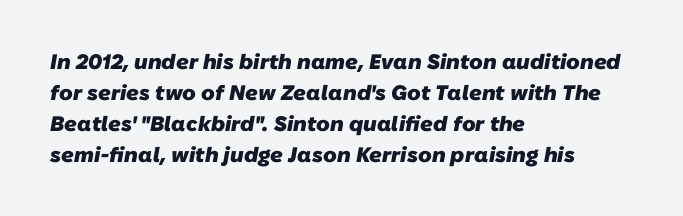
Does the weight exceed regular? Yes, all the way to bold. The gaps between neighbouring characters are ordinary and unremarkable. This rendering uses left alignment, leaving the right contour irregular. The space directly below the letters is spotless.
